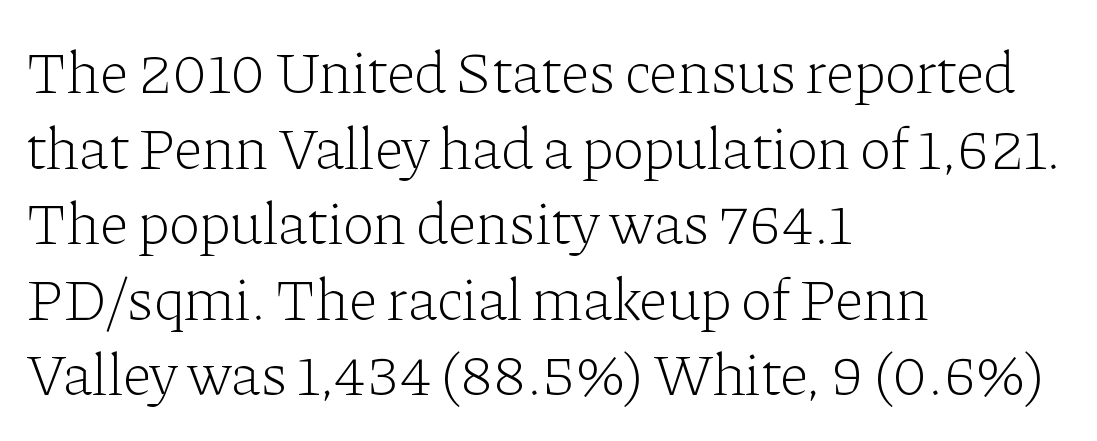
Q: Is the text bold? A: No.
Q: Is the text italic (slanted)? A: No, it is upright.
Q: Is the typeface a serif or a sans-serif typeface? A: Serif.
Q: Is the text underlined? A: No.
Q: How is the paragraph aligned? A: Left-aligned.
Q: Is the spacing between letters normal or unusually wide? A: Normal.
Q: Is the spacing between lines tight, normal or loose? A: Normal.
Q: Width (condensed, normal, or wide)? A: Normal.
Q: Stroke contrast? A: Low.
Q: x-height? A: Medium.
Q: Monospaced? A: No.
